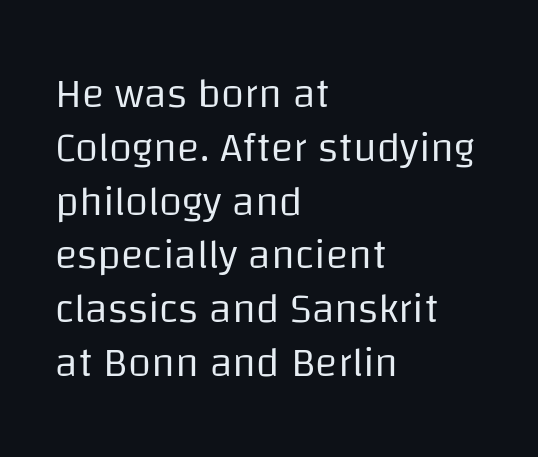
The image shows 42 px regular-weight sans-serif type, upright; set left-aligned, normal line spacing (1.28x), normal letter spacing, not underlined; low stroke contrast and a large x-height.
